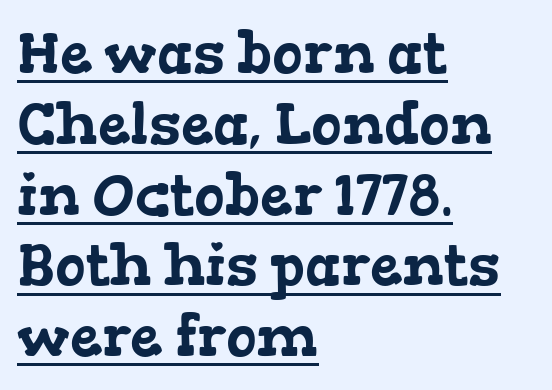
Check the space under the baseline: a stroke is drawn there. Standard letterfit; no display-style spreading of the glyphs. The compositor pushed each line to the left boundary. The type family on display is of the serif kind.
